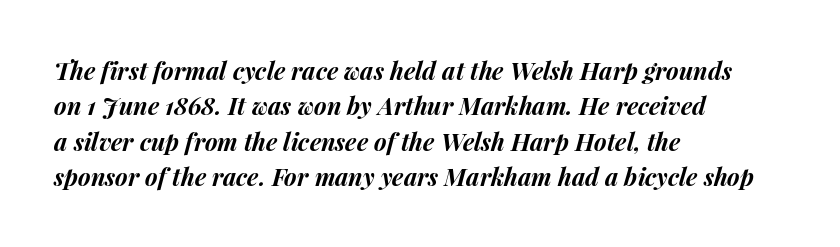
The image shows 24 px bold type, italic (leaning right); set left-aligned, normal line spacing (1.47x), normal letter spacing, not underlined.
